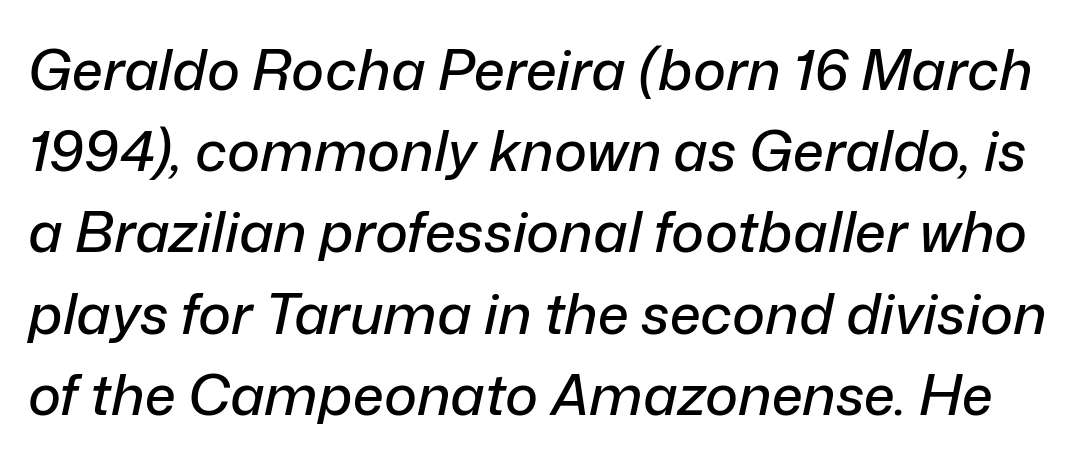
The image shows 56 px text type, italic (leaning right); set normal line spacing (1.45x), normal letter spacing, not underlined; low stroke contrast and a medium x-height.
